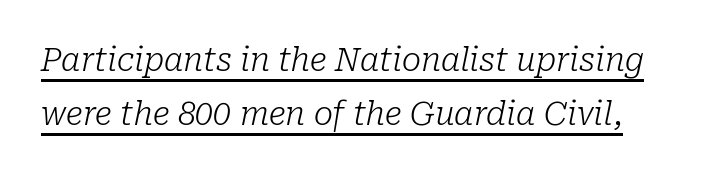
This sample has the flowing, uneven cadence of proportional lettering. There's an unmistakable incline to the writing here. Little horizontal feet cap the strokes, marking this as serif type. Glance below the letters and you will spot a drawn line. Heaviness? Minimal to ordinary, like unemphasized prose. Glyph-to-glyph distance matches everyday printed text.
